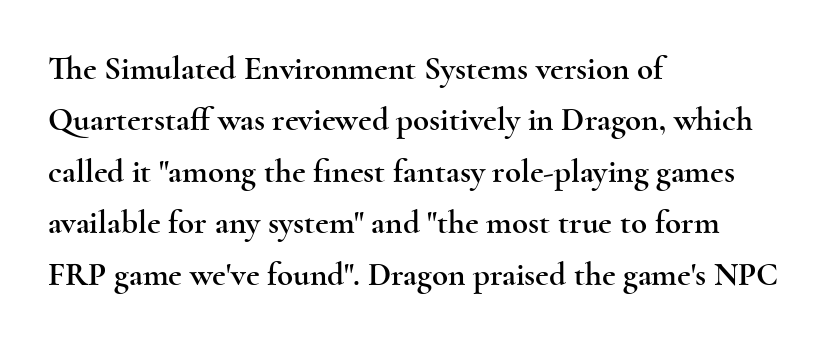
{"serif": "yes", "italic": "no", "width": "wide", "x_height": "small", "monospaced": "no", "underline": "no", "align": "left", "line_spacing": "normal", "line_spacing_ratio": 1.56, "letter_spacing": "normal", "letter_spacing_em": 0.0, "glyph_px": 33}
